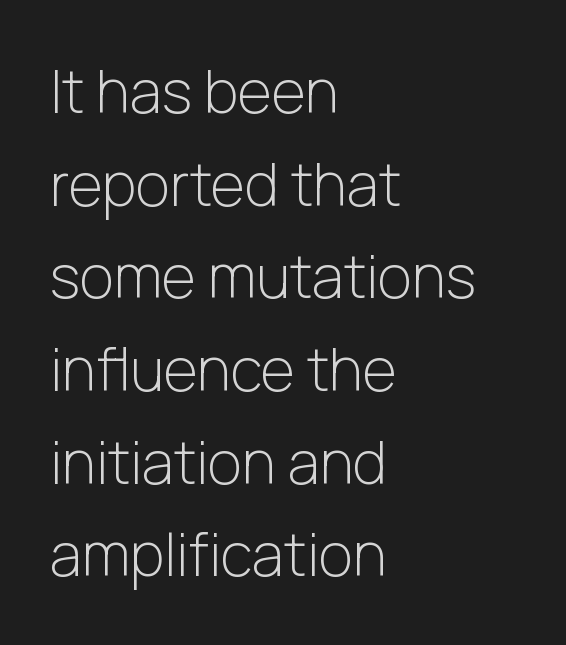
This rendering leaves character spacing at its baseline value. Honestly, there is no underline to notice here at all. Bold? No — there's no thickening of the strokes. Look at the bottom of the vertical strokes: they stop flat, with no serifs.
